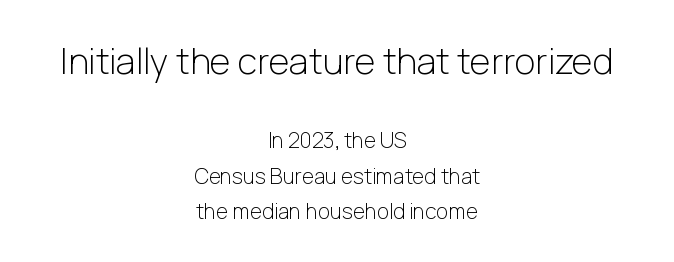
The image shows 36 px light sans-serif type, upright; set centered, normal line spacing (1.7x), normal letter spacing, not underlined; the first (top) block is 1.71x larger; low stroke contrast and a medium x-height.
